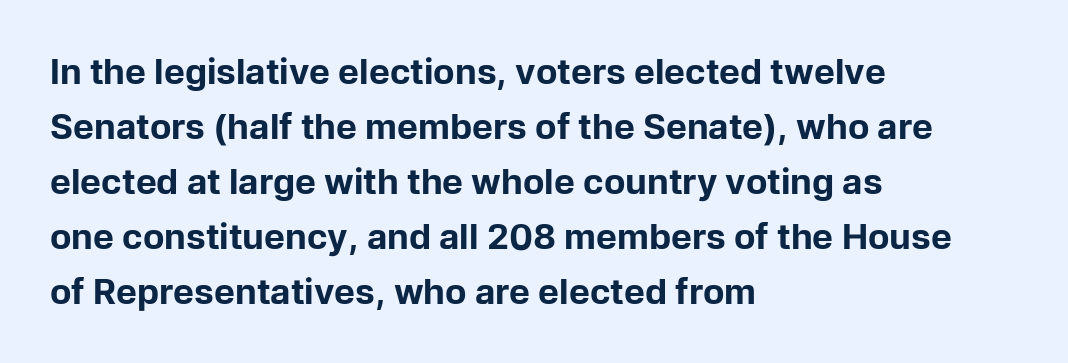
The image shows 35 px bold sans-serif type, upright; set left-aligned, normal line spacing (1.57x), normal letter spacing, not underlined; low stroke contrast and a medium x-height.
